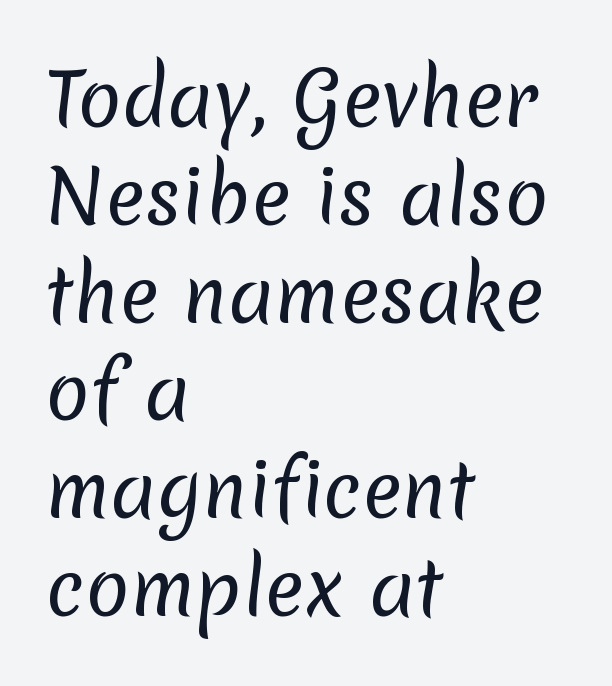
Q: Is the text bold? A: No.
Q: Is the typeface a serif or a sans-serif typeface? A: Sans-serif.
Q: Is the text underlined? A: No.
Q: How is the paragraph aligned? A: Left-aligned.
Q: Is the spacing between letters normal or unusually wide? A: Normal.
Q: Is the spacing between lines tight, normal or loose? A: Normal.
Q: Width (condensed, normal, or wide)? A: Normal.
Q: Stroke contrast? A: Low.
Q: x-height? A: Medium.
Q: Monospaced? A: No.
